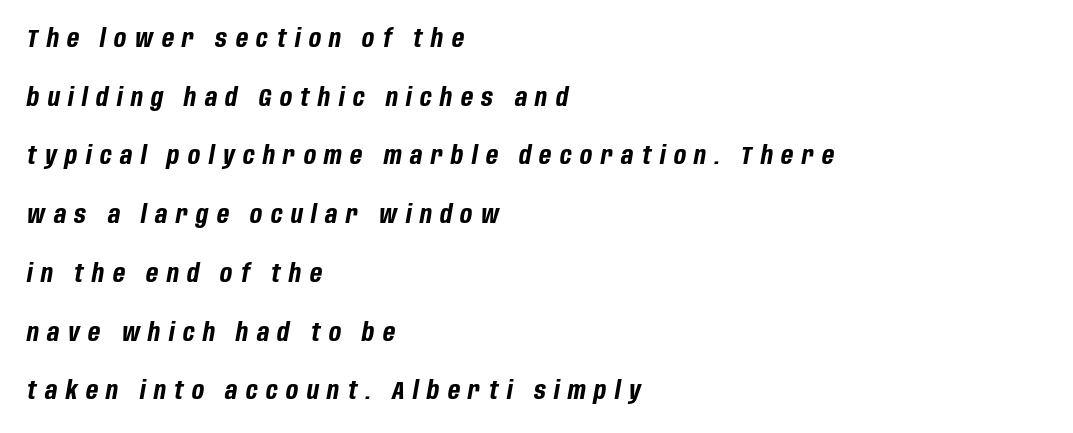
Q: Is the text bold? A: Yes.
Q: Is the text italic (slanted)? A: Yes, it leans right by about 10 degrees.
Q: Is the text underlined? A: No.
Q: How is the paragraph aligned? A: Left-aligned.
Q: Is the spacing between letters normal or unusually wide? A: Unusually wide.
Q: Is the spacing between lines tight, normal or loose? A: Loose.
